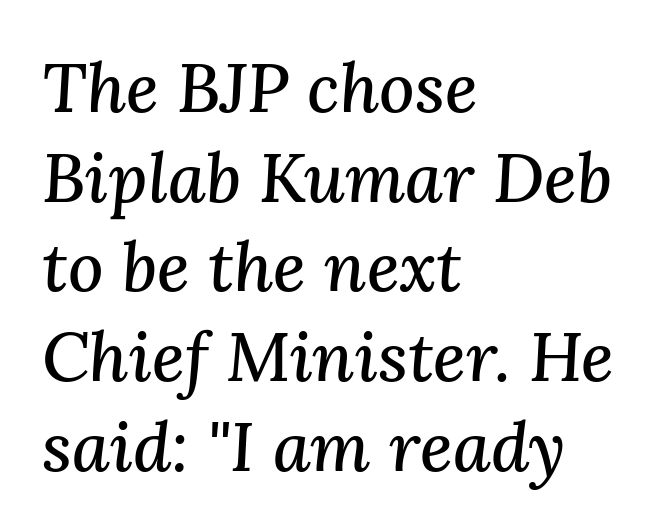
Q: Is the text italic (slanted)? A: Yes, it leans right by about 3 degrees.
Q: Is the typeface a serif or a sans-serif typeface? A: Serif.
Q: Is the text underlined? A: No.
Q: How is the paragraph aligned? A: Left-aligned.
Q: Is the spacing between letters normal or unusually wide? A: Normal.
Q: Is the spacing between lines tight, normal or loose? A: Normal.
Q: Width (condensed, normal, or wide)? A: Normal.
Q: Stroke contrast? A: Medium.
Q: x-height? A: Medium.
Q: Monospaced? A: No.
